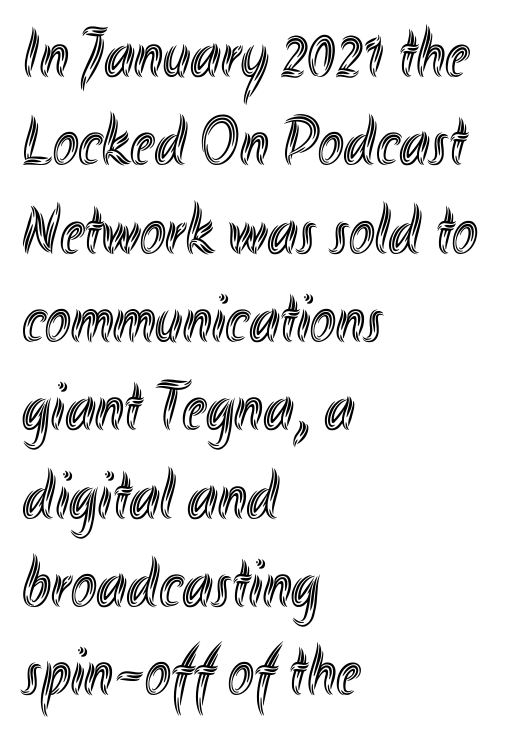
Q: Is the text italic (slanted)? A: Yes.
Q: Is the text underlined? A: No.
Q: How is the paragraph aligned? A: Left-aligned.
Q: Is the spacing between letters normal or unusually wide? A: Normal.
Q: Is the spacing between lines tight, normal or loose? A: Normal.
Q: Width (condensed, normal, or wide)? A: Condensed.
Q: x-height? A: Small.
Q: Monospaced? A: No.
